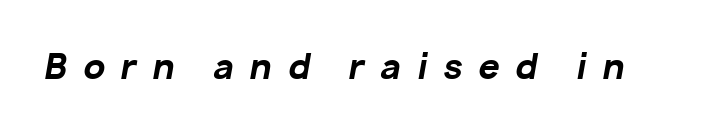
The image shows 34 px bold type, italic (leaning right); set unusually wide letter spacing (+0.46 em), not underlined; low stroke contrast and a medium x-height.
